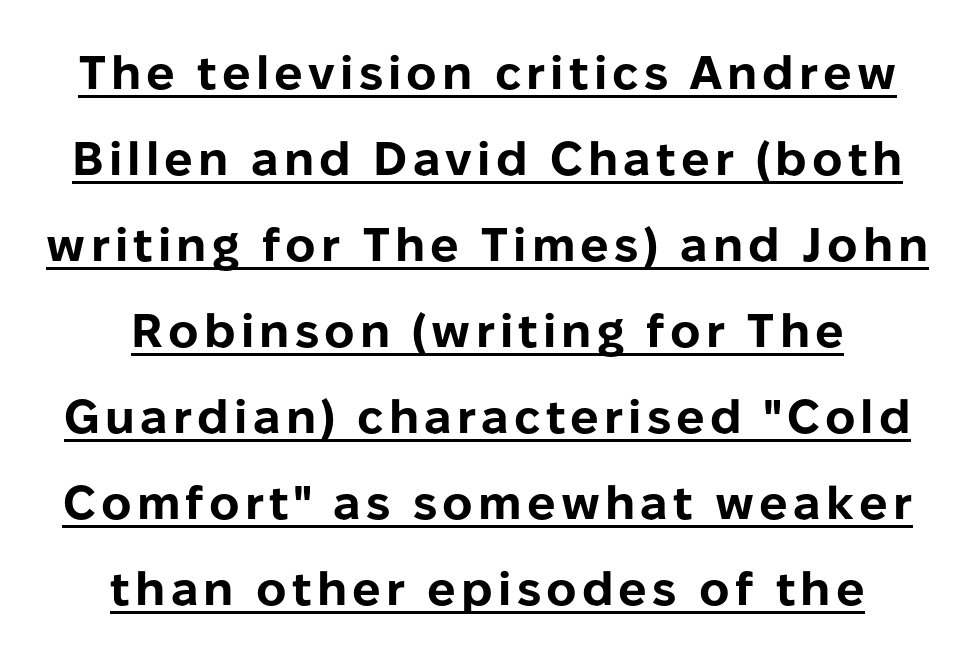
{"serif": "no", "italic": "no", "bold": "yes", "weight": "bold", "width": "normal", "stroke_contrast": "low", "x_height": "medium", "monospaced": "no", "underline": "yes", "line_spacing_ratio": 1.83, "glyph_px": 47}
